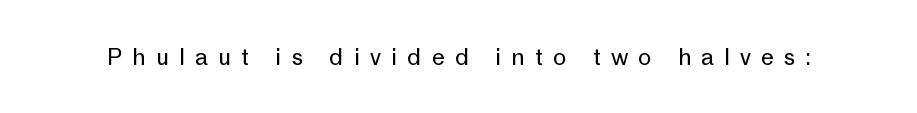
Q: Is the text bold? A: No.
Q: Is the text italic (slanted)? A: No, it is upright.
Q: Is the text underlined? A: No.
Q: Is the spacing between letters normal or unusually wide? A: Unusually wide.
